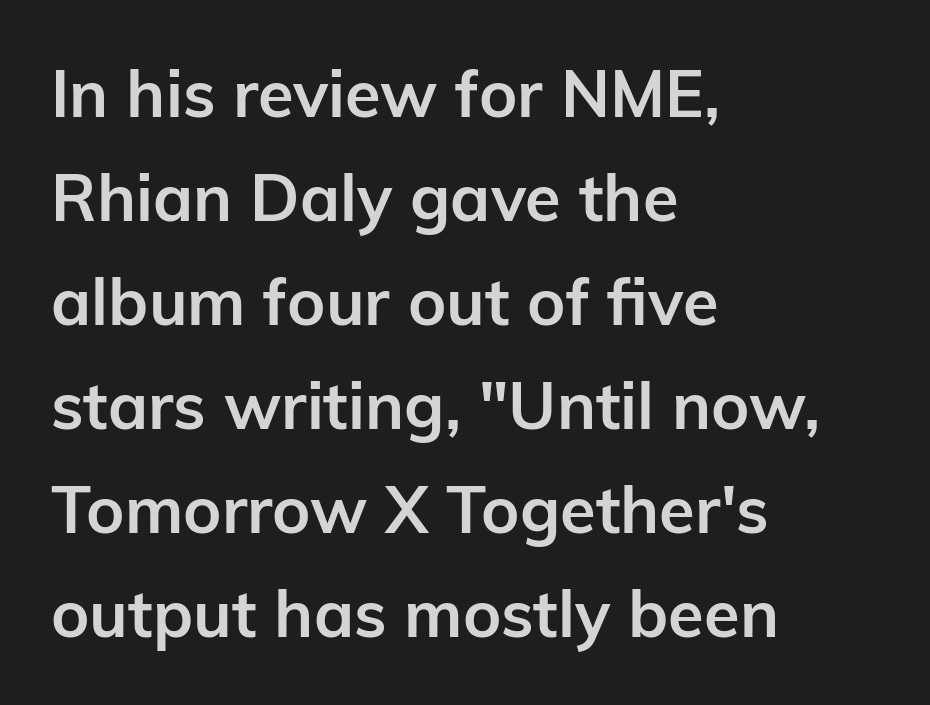
Q: Is the text bold? A: Yes.
Q: Is the text italic (slanted)? A: No, it is upright.
Q: Is the typeface a serif or a sans-serif typeface? A: Sans-serif.
Q: Is the text underlined? A: No.
Q: How is the paragraph aligned? A: Left-aligned.
Q: Is the spacing between letters normal or unusually wide? A: Normal.
Q: Is the spacing between lines tight, normal or loose? A: Normal.
Q: Width (condensed, normal, or wide)? A: Normal.
Q: Stroke contrast? A: Low.
Q: x-height? A: Medium.
Q: Monospaced? A: No.
